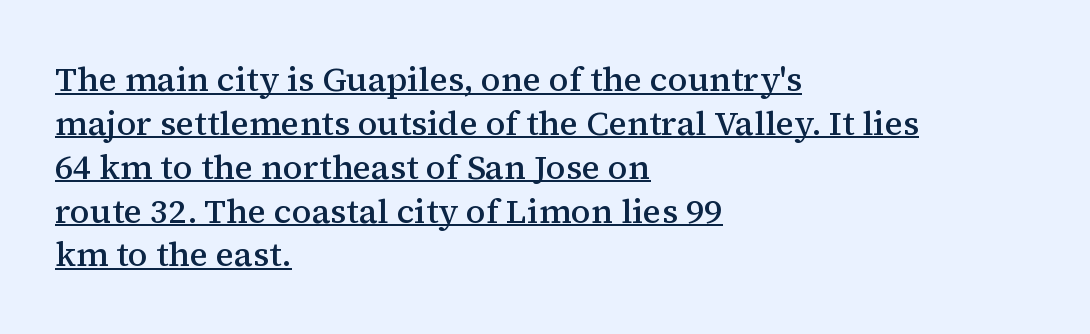
The image shows 34 px semibold serif type, upright; set left-aligned, normal line spacing (1.29x), normal letter spacing, underlined; medium stroke contrast and a medium x-height.
